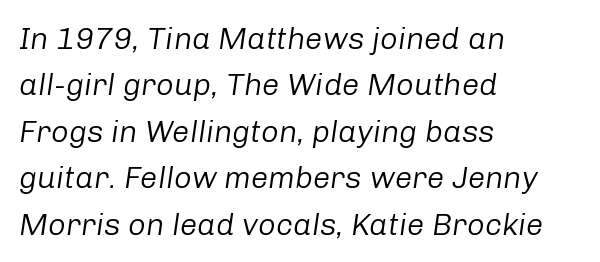
The image shows 31 px regular-weight type, italic (leaning right); set left-aligned, normal line spacing (1.5x), normal letter spacing, not underlined; low stroke contrast and a medium x-height.
